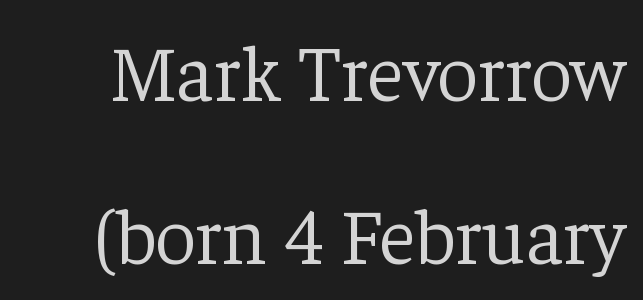
Letters rest on an invisible, unmarked baseline. Are there feet on the stems? There are — it's a serif. Summary of weight: not heavy and not bold. Vertical spacing — loose. Each word holds together tightly as a unit, with standard inter-letter gaps.
